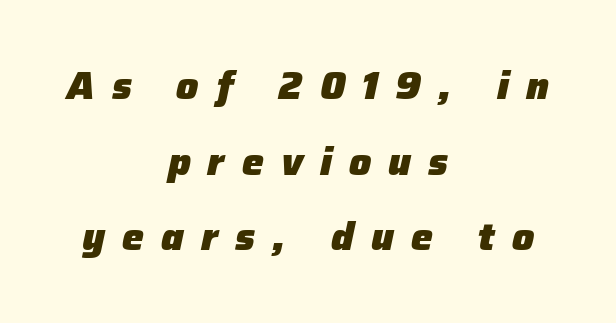
Q: Is the text bold? A: Yes.
Q: Is the text italic (slanted)? A: Yes, it leans right by about 12 degrees.
Q: Is the text underlined? A: No.
Q: How is the paragraph aligned? A: Centered.
Q: Is the spacing between letters normal or unusually wide? A: Unusually wide.
Q: Is the spacing between lines tight, normal or loose? A: Loose.
Q: Width (condensed, normal, or wide)? A: Normal.
Q: Stroke contrast? A: Low.
Q: x-height? A: Medium.
Q: Monospaced? A: No.
